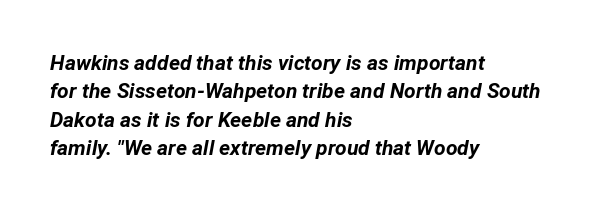
The face used here has a pronounced slope to its letters. The horizontal fit of the characters is conventional and even. A full-strength bold gives these letters their thick strokes. The compositor pushed each line to the left boundary. Descender tails drop into unmarked territory.
